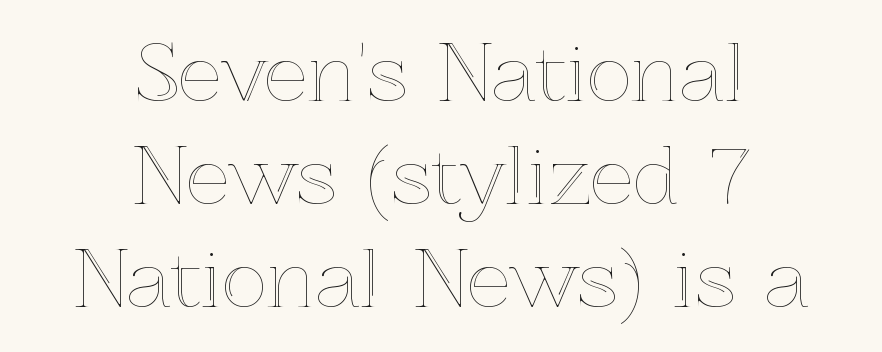
The image shows 77 px text type, upright; set centered, normal line spacing (1.34x), normal letter spacing, not underlined; a medium x-height.
